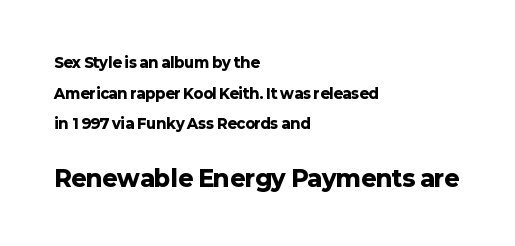
The lettering stays uniformly vertical, giving the passage a roman look. A dark, heavy texture on the line: the type is bold. Top chunk: small. Bottom chunk: large. If you drew a ruler down the left edge, every line would touch it. Words float on clear page, feet unadorned.
